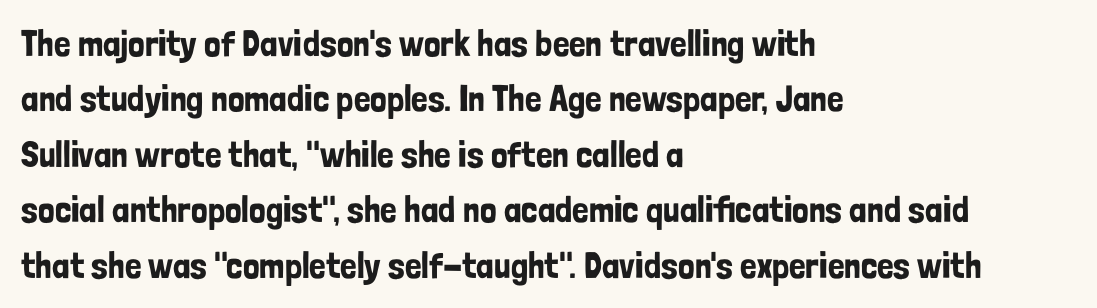
Q: Is the text italic (slanted)? A: No, it is upright.
Q: Is the typeface a serif or a sans-serif typeface? A: Sans-serif.
Q: Is the text underlined? A: No.
Q: How is the paragraph aligned? A: Left-aligned.
Q: Is the spacing between letters normal or unusually wide? A: Normal.
Q: Is the spacing between lines tight, normal or loose? A: Normal.
Q: Width (condensed, normal, or wide)? A: Condensed.
Q: Stroke contrast? A: Low.
Q: x-height? A: Medium.
Q: Monospaced? A: No.
